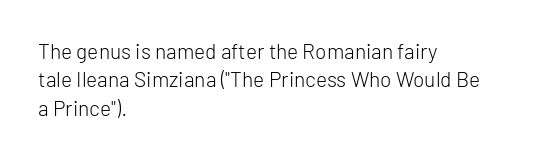
The image shows 21 px text type, upright; set left-aligned, normal line spacing (1.35x), normal letter spacing, not underlined.
